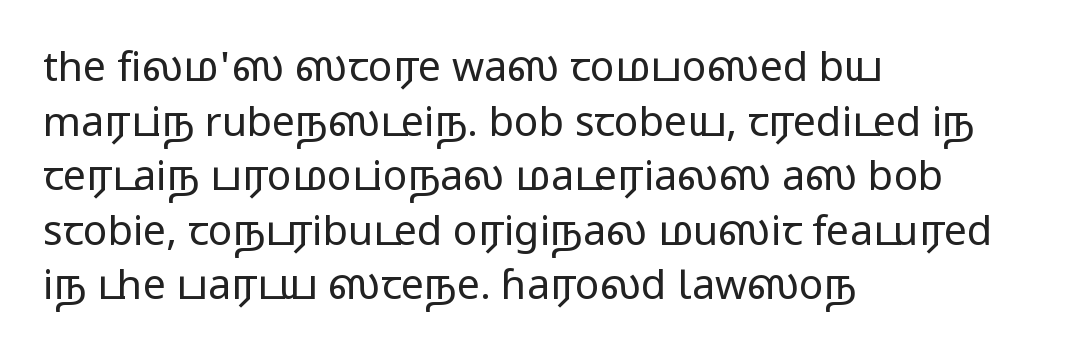
{"serif": "no", "italic": "no", "bold": "no", "weight": "regular", "width": "wide", "stroke_contrast": "low", "x_height": "medium", "monospaced": "no", "underline": "no", "align": "left", "line_spacing": "normal", "line_spacing_ratio": 1.33, "letter_spacing": "normal", "letter_spacing_em": 0.0, "glyph_px": 41}
